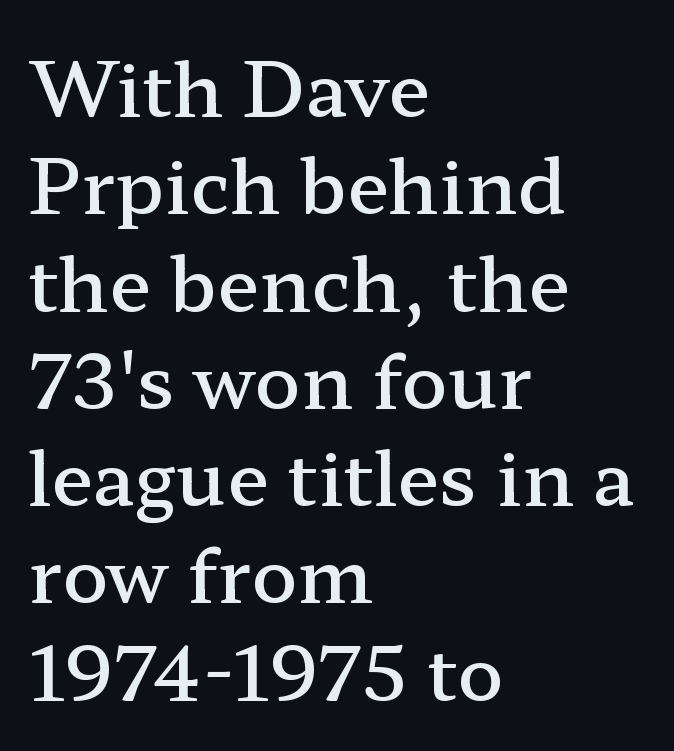
The image shows 76 px semibold, wide serif type, upright; set left-aligned, normal line spacing (1.28x), normal letter spacing, not underlined; low stroke contrast and a medium x-height.
